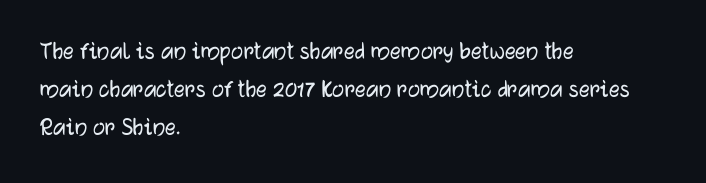
Every stem runs plumb, perpendicular to the baseline. No extra tracking has been applied to these lines. Students, observe: this is what conventionally led text looks like. The rendering anchors every line to the left-hand side. Just letters on the line, the space beneath them empty.
